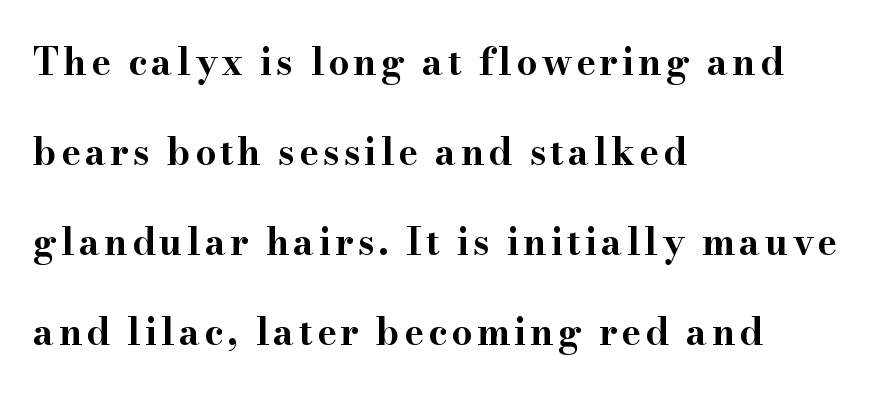
Q: Is the text bold? A: Yes.
Q: Is the text italic (slanted)? A: No, it is upright.
Q: Is the typeface a serif or a sans-serif typeface? A: Serif.
Q: Is the text underlined? A: No.
Q: How is the paragraph aligned? A: Left-aligned.
Q: Is the spacing between lines tight, normal or loose? A: Loose.
Q: Width (condensed, normal, or wide)? A: Wide.
Q: Stroke contrast? A: High.
Q: x-height? A: Small.
Q: Monospaced? A: No.
